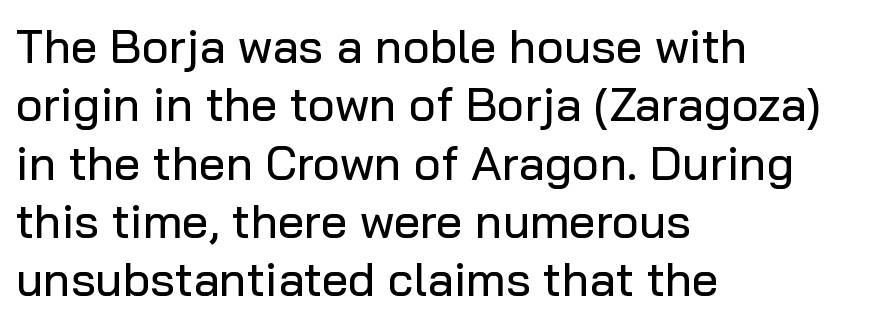
{"serif": "no", "italic": "no", "width": "normal", "stroke_contrast": "low", "x_height": "medium", "monospaced": "no", "underline": "no", "align": "left", "line_spacing_ratio": 1.24, "letter_spacing": "normal", "letter_spacing_em": 0.0, "glyph_px": 47}
